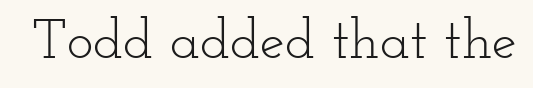
The image shows 56 px light, wide serif type, upright; set normal letter spacing, not underlined; low stroke contrast and a small x-height.
